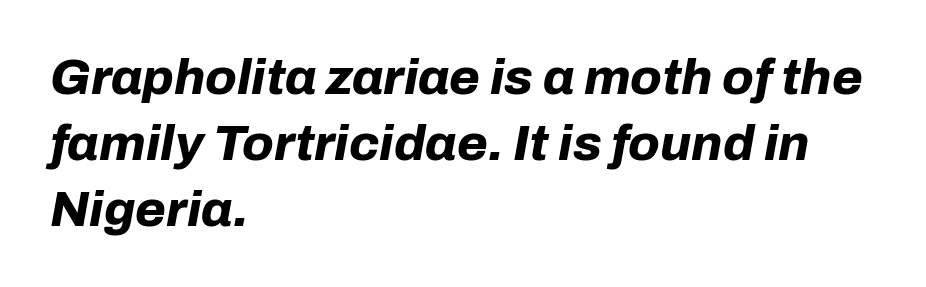
{"italic": "yes", "lean": "right", "slant_degrees": 10, "bold": "yes", "weight": "bold", "width": "normal", "stroke_contrast": "low", "x_height": "medium", "monospaced": "no", "underline": "no", "align": "left", "line_spacing": "normal", "line_spacing_ratio": 1.32, "letter_spacing": "normal", "letter_spacing_em": 0.0, "glyph_px": 50}
